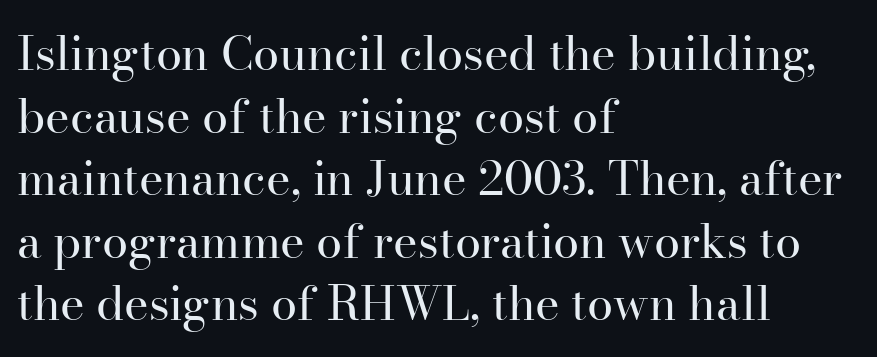
The letters sit at their default tracking, neither squeezed nor spread. The typography opts for an upright posture over an oblique one. Weight: not bold — regular or lighter. Baseline-to-baseline distance is the conventional proportion of letter height. This sample is left-justified, so line endings fall wherever the words run out. The face used here is seriffed, in the tradition of book romans.
